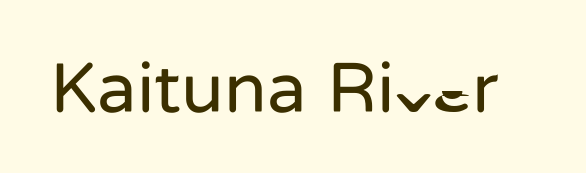
Q: Is the text bold? A: No.
Q: Is the text italic (slanted)? A: No, it is upright.
Q: Is the typeface a serif or a sans-serif typeface? A: Sans-serif.
Q: Is the text underlined? A: No.
Q: Is the spacing between letters normal or unusually wide? A: Normal.
Q: Width (condensed, normal, or wide)? A: Normal.
Q: Stroke contrast? A: Low.
Q: x-height? A: Medium.
Q: Monospaced? A: No.
